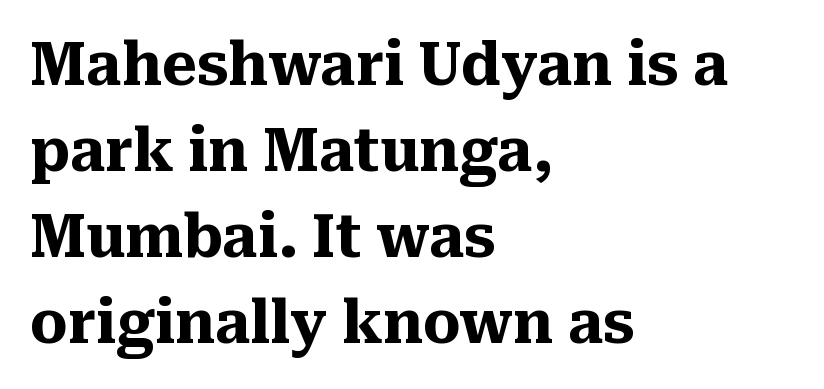
Lines of text with bare space underneath. Stroke terminals: seriffed. Here the designer chose a conventional face with non-uniform glyph widths. These lines stack with their left ends in a neat column. Glyph-to-glyph distance matches everyday printed text.
